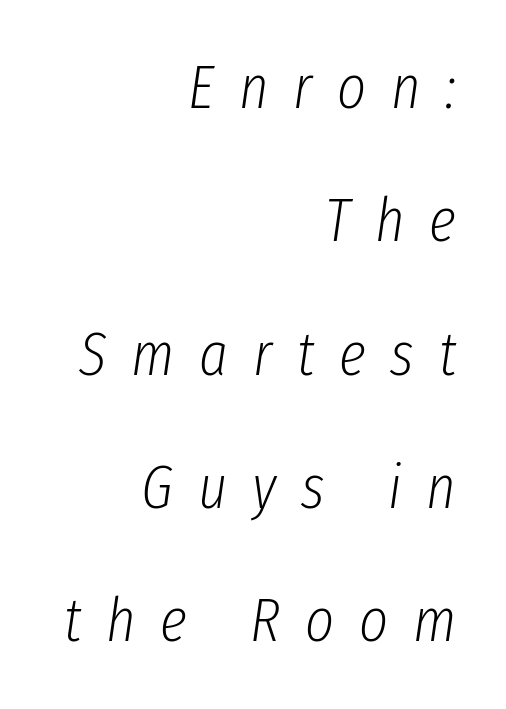
The image shows 62 px light, condensed type, italic (leaning right); set right-aligned, loose line spacing (2.15x), unusually wide letter spacing (+0.4 em), not underlined; low stroke contrast and a medium x-height.
